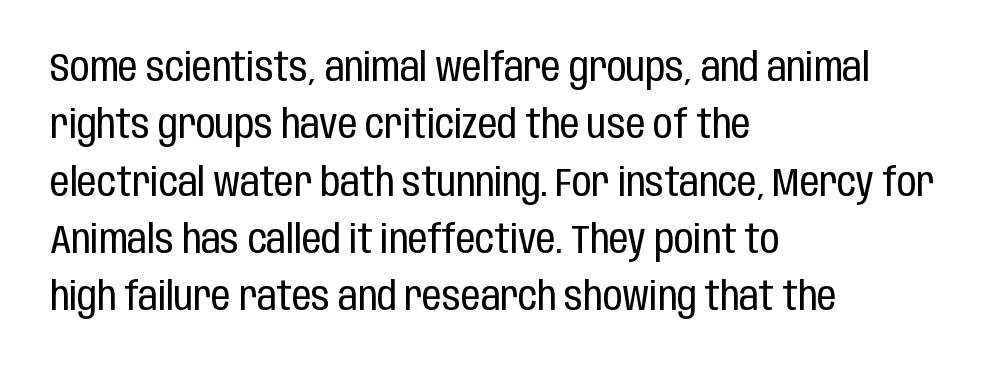
The image shows 39 px regular-weight, condensed sans-serif type, upright; set left-aligned, normal line spacing (1.47x), normal letter spacing, not underlined; low stroke contrast and a large x-height.
